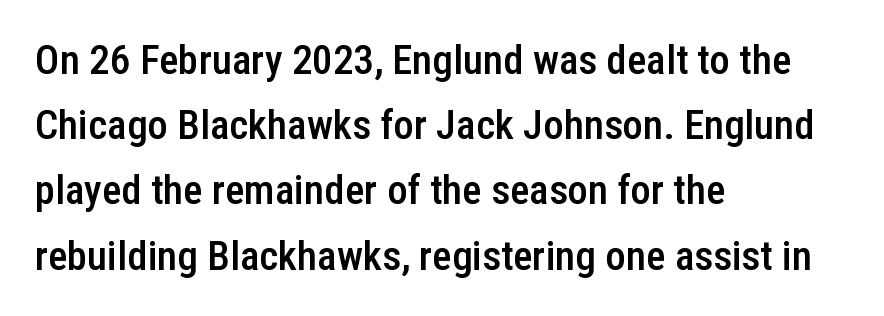
The image shows 41 px semibold, condensed sans-serif type, upright; set left-aligned, normal line spacing (1.59x), normal letter spacing, not underlined; low stroke contrast and a medium x-height.
